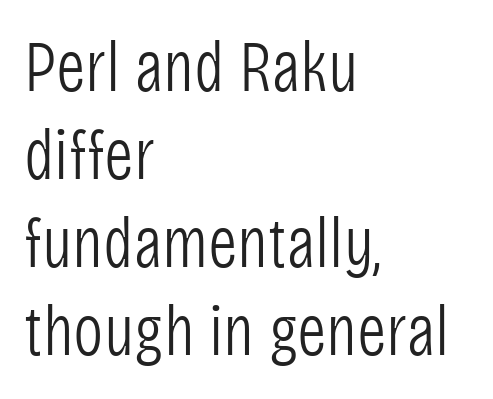
The image shows 72 px light, condensed sans-serif type, upright; set left-aligned, line spacing 1.22x, normal letter spacing, not underlined; low stroke contrast and a large x-height.
